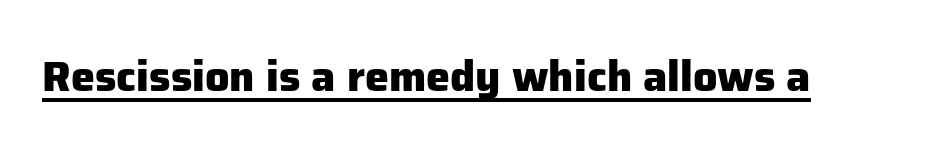
{"serif": "no", "italic": "no", "bold": "yes", "weight": "heavy", "width": "normal", "stroke_contrast": "low", "x_height": "medium", "monospaced": "no", "underline": "yes", "letter_spacing": "normal", "letter_spacing_em": 0.0, "glyph_px": 43}
